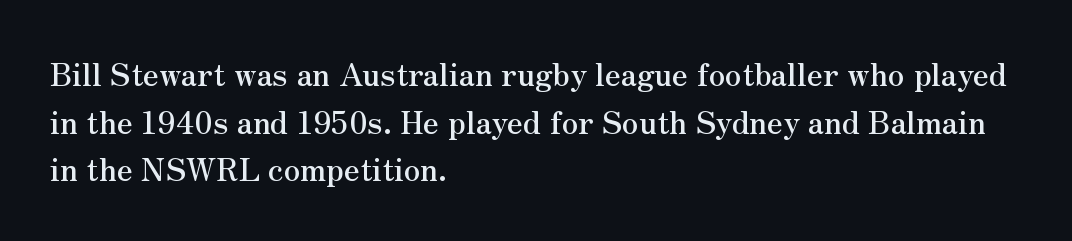
{"serif": "yes", "italic": "no", "width": "normal", "stroke_contrast": "medium", "x_height": "small", "monospaced": "no", "underline": "no", "align": "left", "line_spacing": "normal", "line_spacing_ratio": 1.54, "letter_spacing": "normal", "letter_spacing_em": 0.0, "glyph_px": 31}
